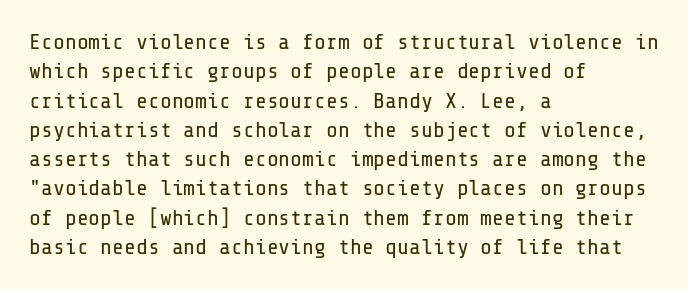
The image shows 22 px text type, upright; set left-aligned, normal line spacing (1.33x), normal letter spacing, not underlined.
